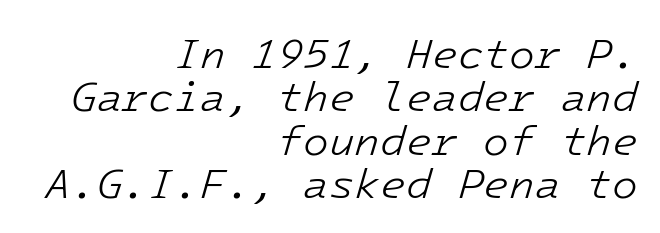
The image shows 42 px light type, italic (leaning right), monospaced; set right-aligned, tight line spacing (1.03x), normal letter spacing, not underlined; low stroke contrast and a medium x-height.
